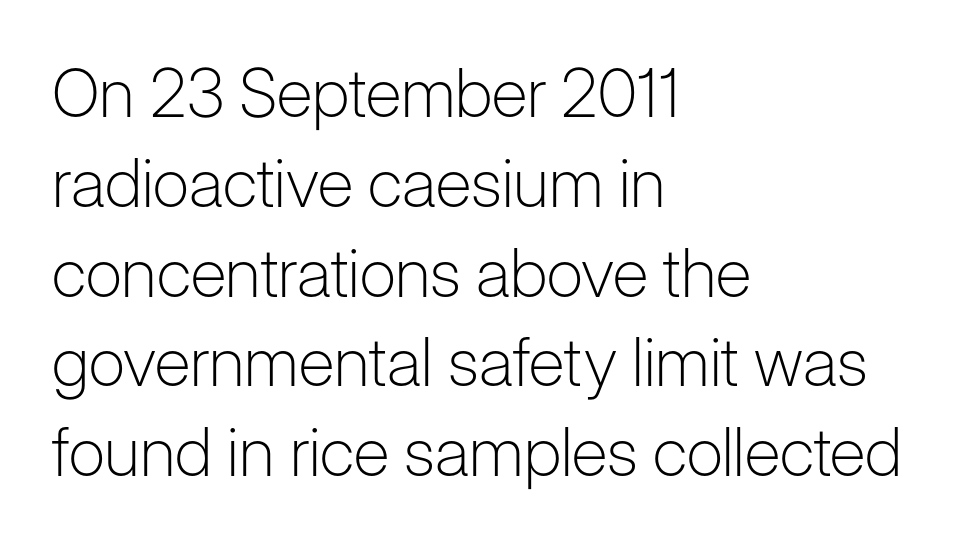
The image shows 67 px light sans-serif type, upright; set left-aligned, normal line spacing (1.34x), normal letter spacing, not underlined; low stroke contrast and a medium x-height.
